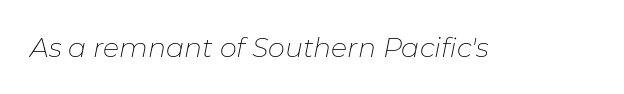
The image shows 27 px text type, italic (leaning right); set normal letter spacing, not underlined.
